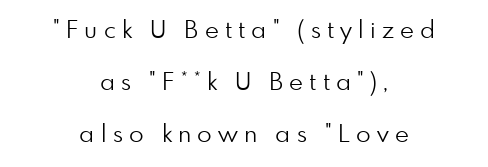
The font's upright variant was chosen for this text. Is there much room between lines? Yes — plenty of vertical air separates them. Stroke thickness stays within the range of a standard reading face or lighter. The letterforms stand isolated, each surrounded by extra space.
